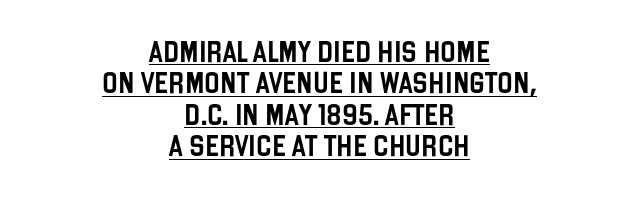
Q: Is the text italic (slanted)? A: No, it is upright.
Q: Is the text underlined? A: Yes.
Q: How is the paragraph aligned? A: Centered.
Q: Is the spacing between letters normal or unusually wide? A: Normal.
Q: Is the spacing between lines tight, normal or loose? A: Normal.
